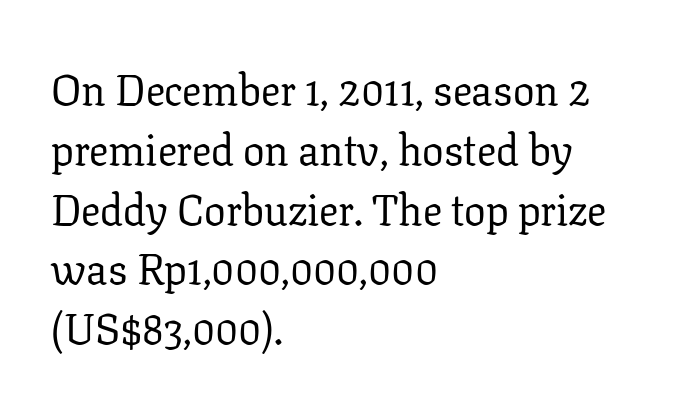
The image shows 43 px regular-weight serif type, upright; set left-aligned, normal line spacing (1.39x), normal letter spacing, not underlined; low stroke contrast and a medium x-height.
